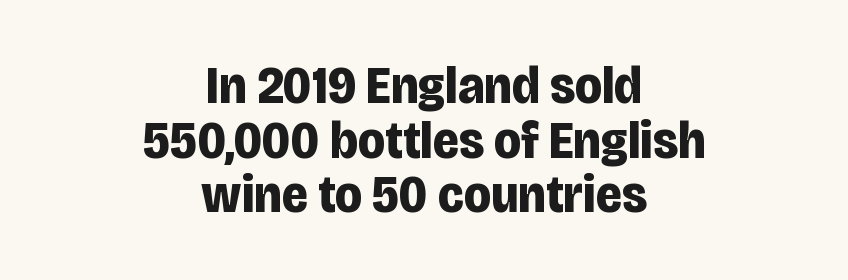
Q: Is the text bold? A: Yes.
Q: Is the text italic (slanted)? A: No, it is upright.
Q: Is the typeface a serif or a sans-serif typeface? A: Sans-serif.
Q: Is the text underlined? A: No.
Q: How is the paragraph aligned? A: Centered.
Q: Is the spacing between letters normal or unusually wide? A: Normal.
Q: Is the spacing between lines tight, normal or loose? A: Tight.
Q: Width (condensed, normal, or wide)? A: Condensed.
Q: Stroke contrast? A: Low.
Q: x-height? A: Large.
Q: Monospaced? A: No.
